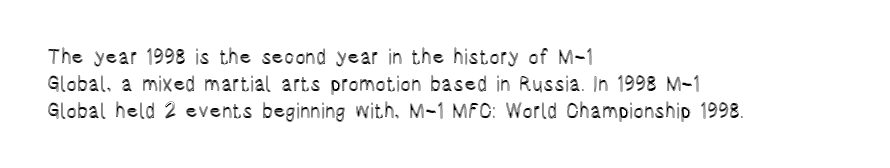
One-word summary of the alignment: left. The words here are not underlined. The passage shown stacks its lines at a standard gap. These lines were composed using upright roman letters.
